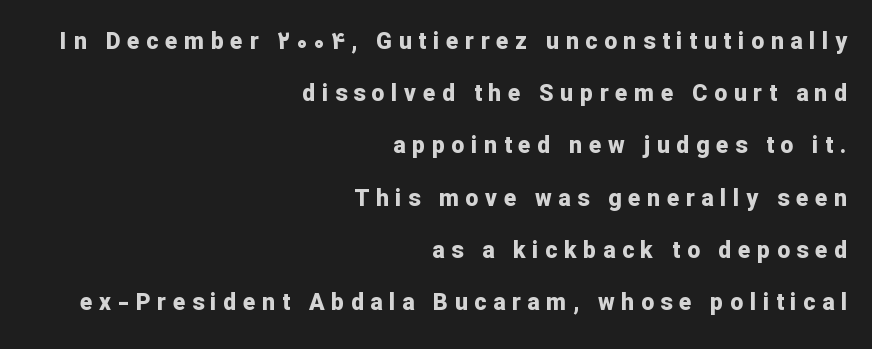
Q: Is the text bold? A: Yes.
Q: Is the text italic (slanted)? A: No, it is upright.
Q: Is the text underlined? A: No.
Q: How is the paragraph aligned? A: Right-aligned.
Q: Is the spacing between letters normal or unusually wide? A: Unusually wide.
Q: Is the spacing between lines tight, normal or loose? A: Loose.
